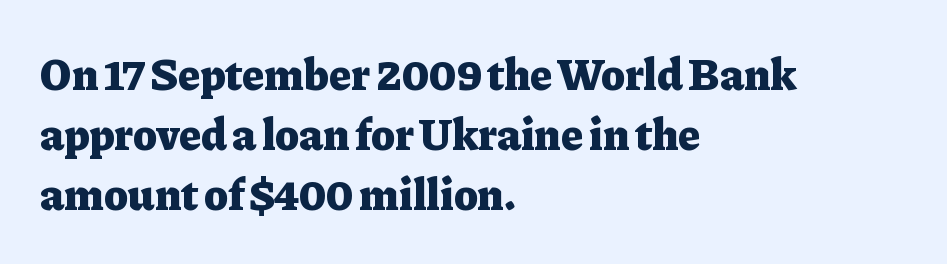
{"serif": "yes", "italic": "no", "bold": "yes", "weight": "heavy", "width": "normal", "stroke_contrast": "low", "x_height": "medium", "monospaced": "no", "underline": "no", "align": "left", "line_spacing": "normal", "line_spacing_ratio": 1.33, "letter_spacing": "normal", "letter_spacing_em": 0.0, "glyph_px": 45}
